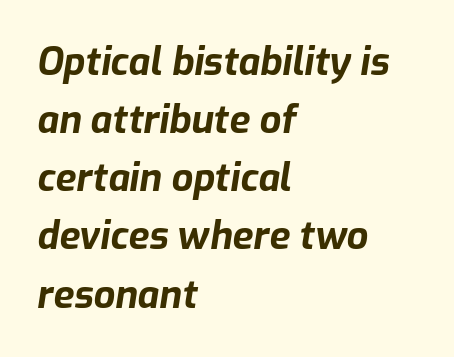
Q: Is the text bold? A: Yes.
Q: Is the text italic (slanted)? A: Yes, it leans right by about 9 degrees.
Q: Is the text underlined? A: No.
Q: How is the paragraph aligned? A: Left-aligned.
Q: Is the spacing between letters normal or unusually wide? A: Normal.
Q: Is the spacing between lines tight, normal or loose? A: Normal.
Q: Width (condensed, normal, or wide)? A: Normal.
Q: Stroke contrast? A: Low.
Q: x-height? A: Medium.
Q: Monospaced? A: No.
